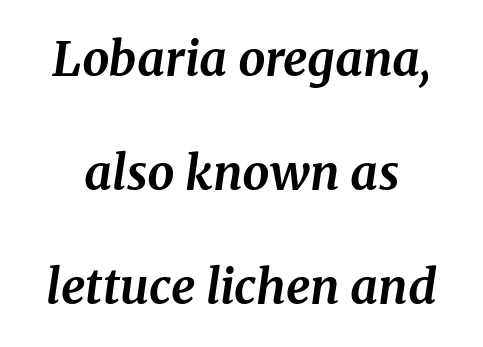
Q: Is the text bold? A: Yes.
Q: Is the text italic (slanted)? A: Yes, it leans right by about 8 degrees.
Q: Is the typeface a serif or a sans-serif typeface? A: Serif.
Q: Is the text underlined? A: No.
Q: Is the spacing between letters normal or unusually wide? A: Normal.
Q: Is the spacing between lines tight, normal or loose? A: Loose.
Q: Width (condensed, normal, or wide)? A: Normal.
Q: Stroke contrast? A: Medium.
Q: x-height? A: Medium.
Q: Monospaced? A: No.
